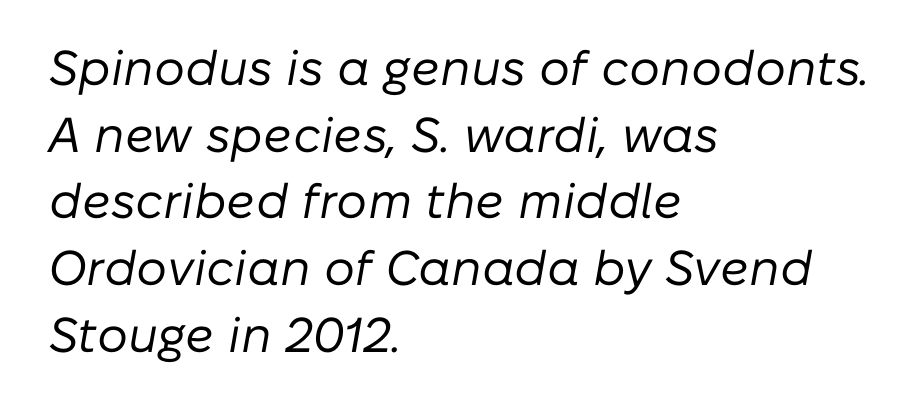
{"italic": "yes", "lean": "right", "slant_degrees": 10, "bold": "no", "weight": "regular", "width": "normal", "stroke_contrast": "low", "x_height": "medium", "monospaced": "no", "underline": "no", "align": "left", "line_spacing": "normal", "line_spacing_ratio": 1.36, "letter_spacing": "normal", "letter_spacing_em": 0.0, "glyph_px": 49}
